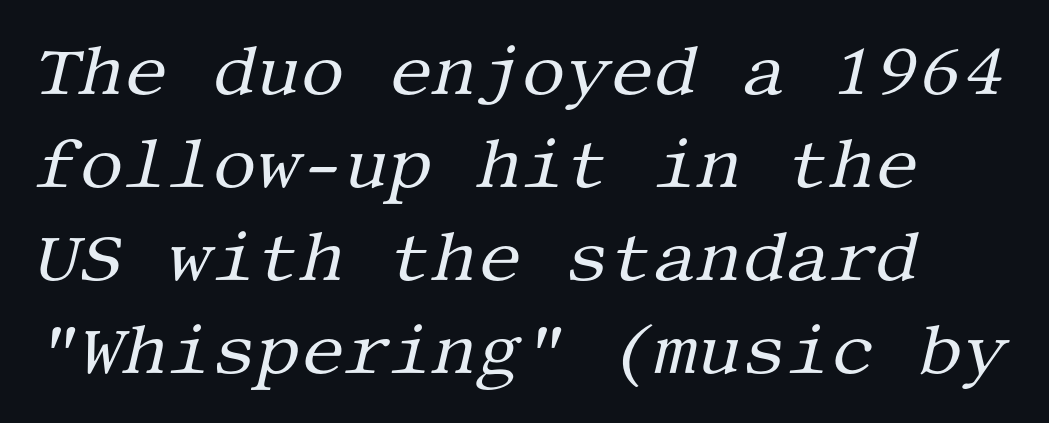
Q: Is the text bold? A: No.
Q: Is the text italic (slanted)? A: Yes, it leans right by about 13 degrees.
Q: Is the typeface a serif or a sans-serif typeface? A: Serif.
Q: Is the text underlined? A: No.
Q: How is the paragraph aligned? A: Left-aligned.
Q: Is the spacing between letters normal or unusually wide? A: Normal.
Q: Is the spacing between lines tight, normal or loose? A: Normal.
Q: Width (condensed, normal, or wide)? A: Normal.
Q: Stroke contrast? A: Medium.
Q: x-height? A: Large.
